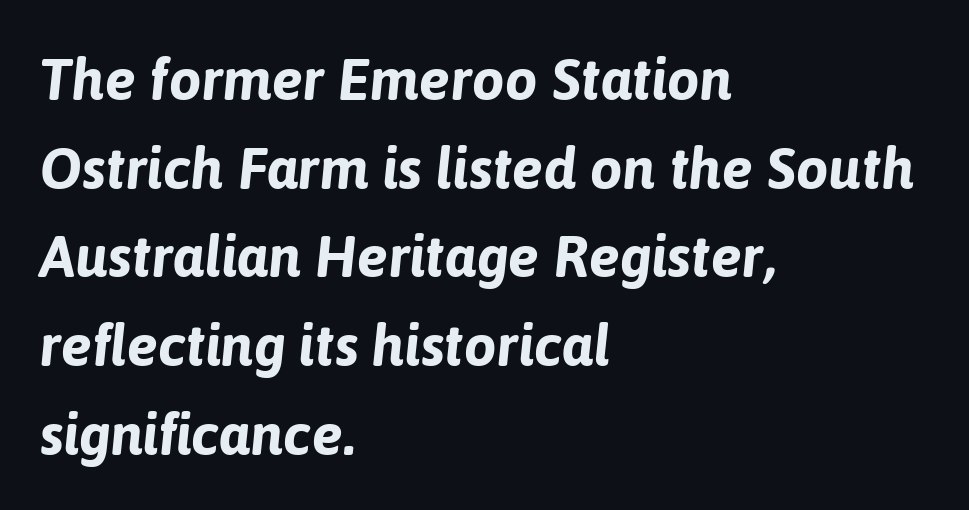
The image shows 58 px bold type, italic (leaning right); set left-aligned, normal line spacing (1.53x), normal letter spacing, not underlined; low stroke contrast and a medium x-height.
